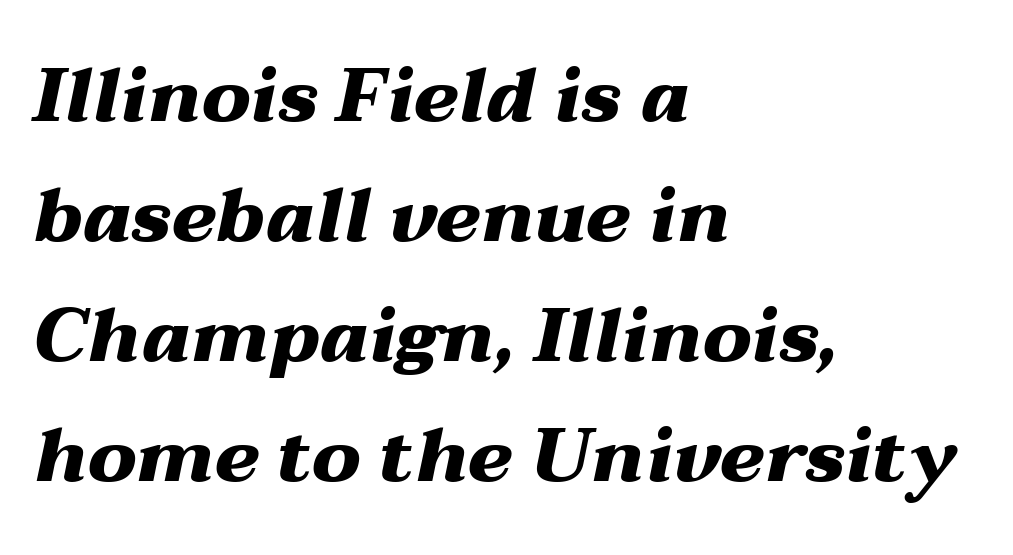
The image shows 75 px heavy, wide type, italic (leaning right); set left-aligned, normal line spacing (1.6x), normal letter spacing, not underlined; medium stroke contrast and a medium x-height.
